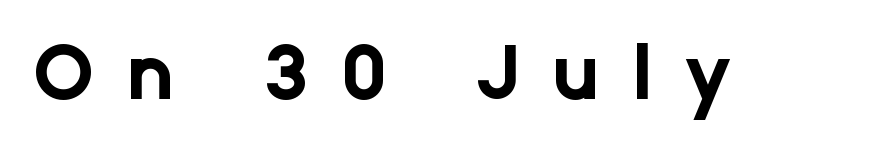
The image shows 77 px bold sans-serif type, upright; set unusually wide letter spacing (+0.42 em), not underlined; low stroke contrast and a medium x-height.
